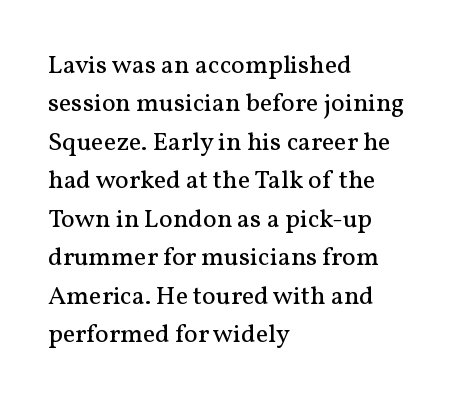
{"italic": "no", "bold": "no", "underline": "no", "align": "left", "line_spacing": "normal", "line_spacing_ratio": 1.48, "letter_spacing": "normal", "letter_spacing_em": 0.0, "glyph_px": 26}
